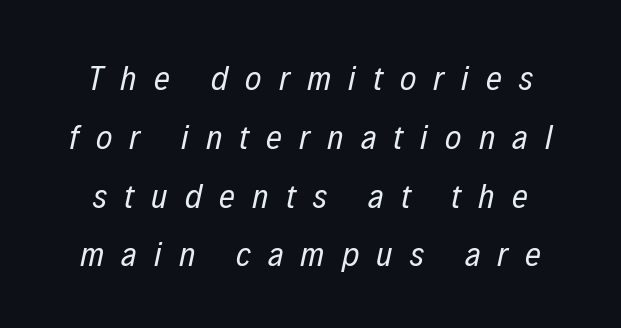
{"italic": "yes", "lean": "right", "slant_degrees": 12, "bold": "no", "weight": "regular", "width": "condensed", "stroke_contrast": "low", "x_height": "medium", "monospaced": "no", "underline": "no", "line_spacing": "normal", "line_spacing_ratio": 1.68, "letter_spacing": "wide", "letter_spacing_em": 0.49, "glyph_px": 35}
